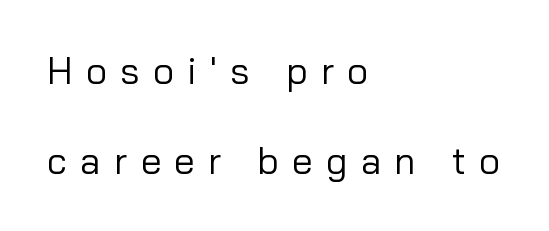
{"serif": "no", "italic": "no", "bold": "no", "weight": "regular", "width": "normal", "stroke_contrast": "low", "x_height": "medium", "monospaced": "no", "underline": "no", "align": "left", "line_spacing": "loose", "line_spacing_ratio": 2.42, "letter_spacing": "wide", "letter_spacing_em": 0.36, "glyph_px": 37}
